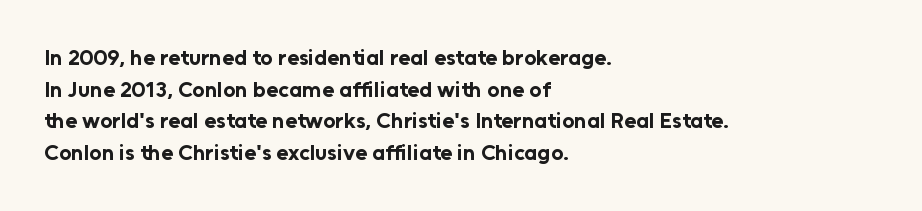
Beneath every word, the page is bare. Successive baselines arrive at the customary interval. It's the straight-up-and-down kind of type. Which margin do the lines hug? The left one — the right edge is uneven. Thick stems and heavy bowls — unmistakably bold.
